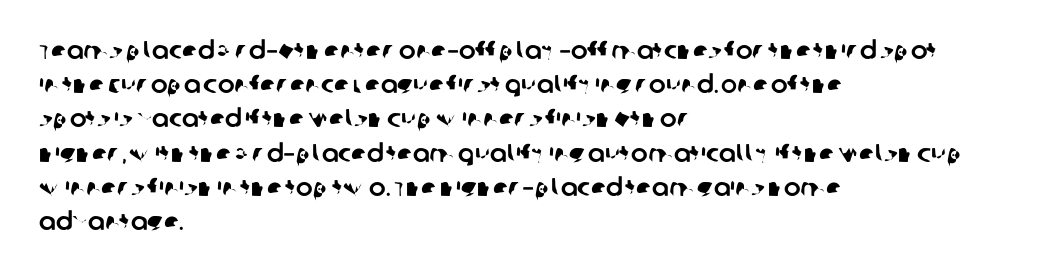
The paragraph has a hard left edge and a soft right edge. The glyphs are unaccompanied by any horizontal stroke below them. You could call the tracking neutral — neither tight nor loose. Vertical spacing — default.
